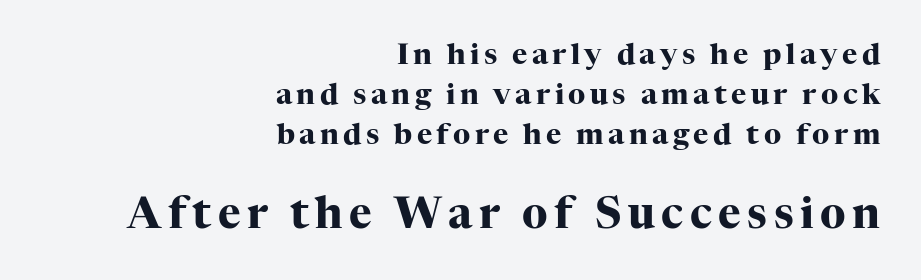
Regular leading. Here the designer chose a conventional face with non-uniform glyph widths. Emphasis by weight is at full strength: bold. This sample is right-justified, so line beginnings fall wherever the words allow.
